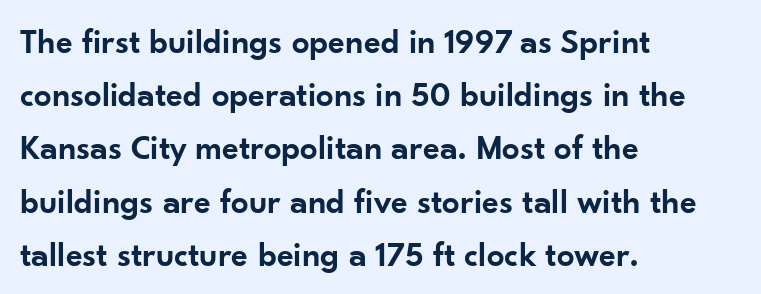
{"serif": "no", "italic": "no", "bold": "semi", "weight": "semibold", "width": "normal", "stroke_contrast": "low", "x_height": "small", "monospaced": "no", "underline": "no", "align": "left", "line_spacing": "normal", "line_spacing_ratio": 1.52, "letter_spacing": "normal", "letter_spacing_em": 0.0, "glyph_px": 35}
